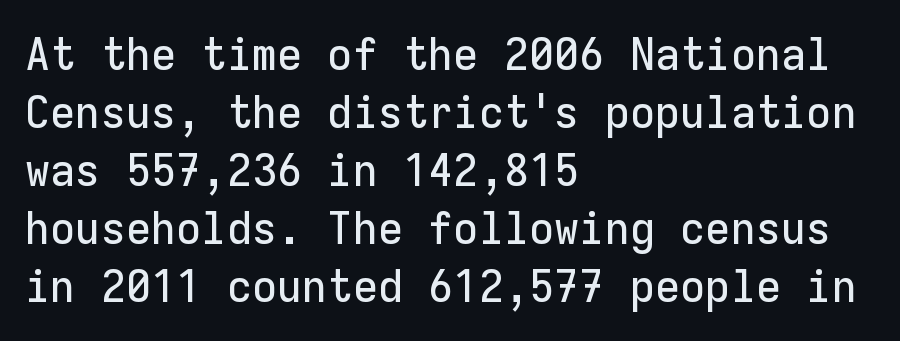
Teacher's note: observe the even left margin — that is flush-left alignment. The type is set solid horizontally, with unmodified tracking. The typography opts for an upright posture over an oblique one. Honestly, there is no underline to notice here at all.
